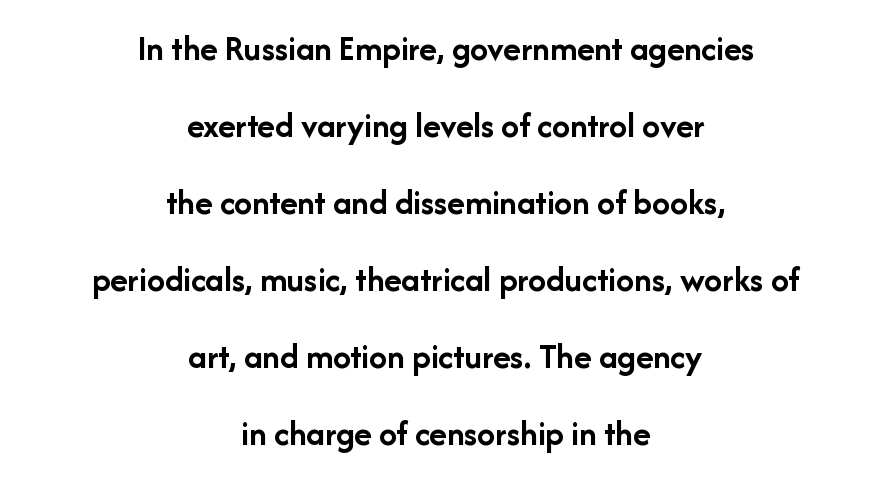
{"serif": "no", "italic": "no", "bold": "yes", "weight": "semibold", "width": "normal", "stroke_contrast": "low", "x_height": "medium", "monospaced": "no", "underline": "no", "align": "center", "line_spacing": "loose", "line_spacing_ratio": 2.14, "letter_spacing": "normal", "letter_spacing_em": 0.0, "glyph_px": 36}
